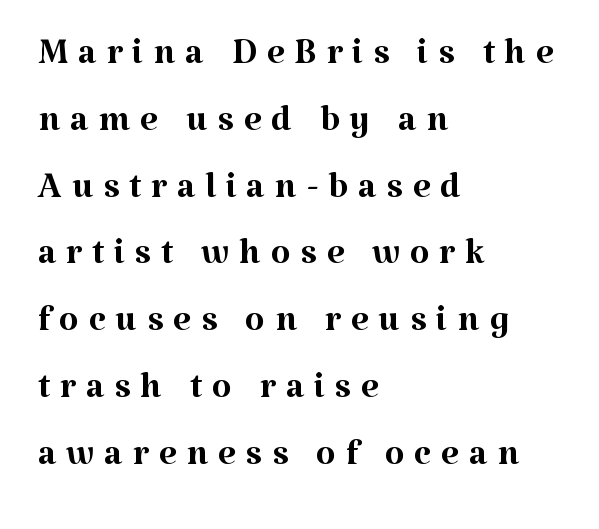
{"serif": "yes", "italic": "no", "bold": "no", "weight": "regular", "width": "normal", "stroke_contrast": "medium", "x_height": "medium", "monospaced": "no", "underline": "no", "align": "left", "line_spacing": "normal", "line_spacing_ratio": 1.31, "glyph_px": 51}
